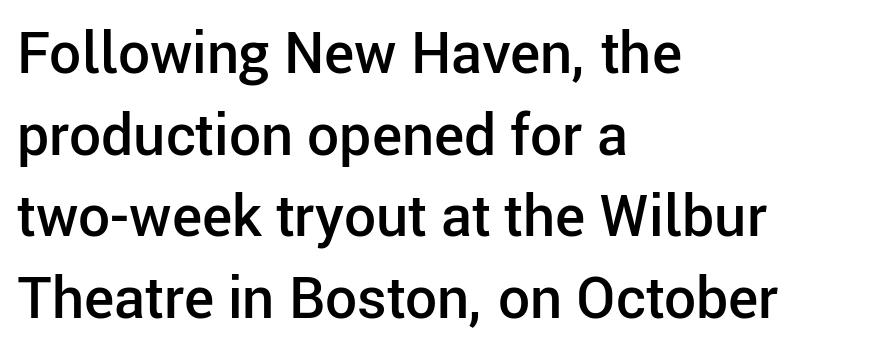
Q: Is the text bold? A: Semi-bold.
Q: Is the text italic (slanted)? A: No, it is upright.
Q: Is the typeface a serif or a sans-serif typeface? A: Sans-serif.
Q: Is the text underlined? A: No.
Q: How is the paragraph aligned? A: Left-aligned.
Q: Is the spacing between letters normal or unusually wide? A: Normal.
Q: Is the spacing between lines tight, normal or loose? A: Normal.
Q: Width (condensed, normal, or wide)? A: Normal.
Q: Stroke contrast? A: Low.
Q: x-height? A: Medium.
Q: Monospaced? A: No.
